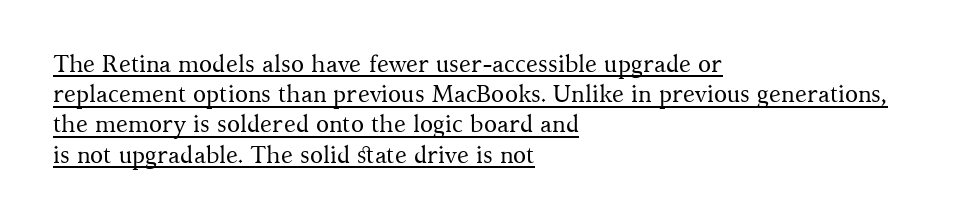
Interline gaps are of average width in this sample. The letterforms sit at book weight or below. Notice how the passage keeps a crisp vertical edge on the left only. Caption: lettering with a line underneath.
